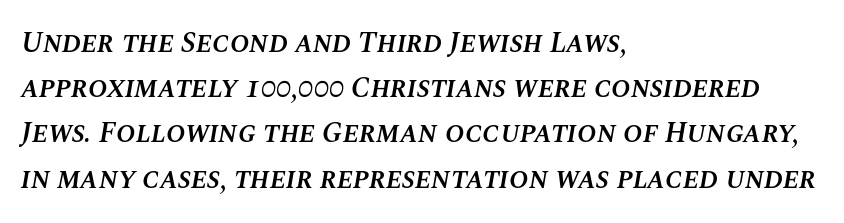
The image shows 29 px semibold type, italic (leaning right); set left-aligned, normal line spacing (1.56x), normal letter spacing, not underlined; medium stroke contrast and a large x-height.
